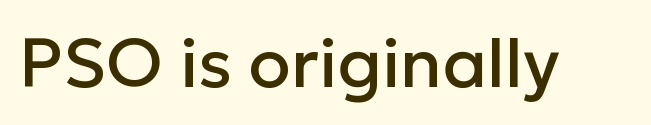
The image shows 69 px sans-serif type, upright; set normal letter spacing, not underlined; low stroke contrast and a medium x-height.
